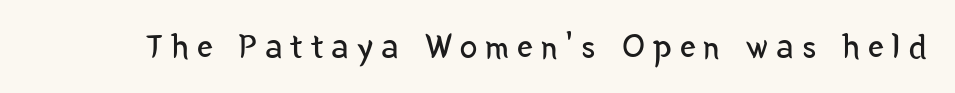
Here the glyphs are tracked loosely, breaking word shapes into spaced letters. Looks like regular typesetting: each glyph gets only the width it needs. The characters are drawn with everyday or finer stroke widths. The specimen omits any rule beneath the text block's lines. Posture: vertical. Serifs: no, the terminals of the letterforms are clean.
